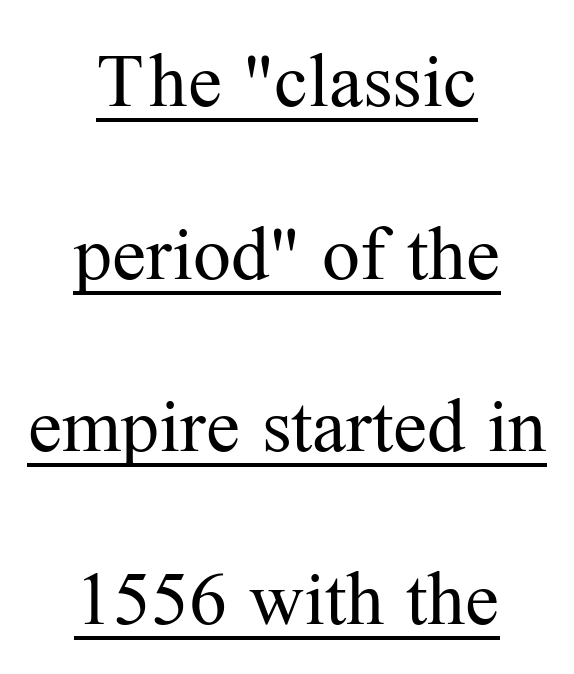
The image shows 76 px regular-weight serif type, upright; set centered, loose line spacing (2.27x), normal letter spacing, underlined; medium stroke contrast and a medium x-height.
